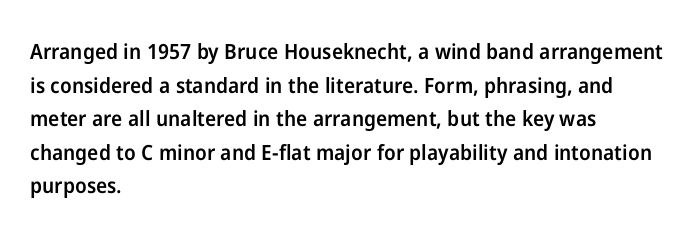
{"italic": "no", "bold": "semi", "underline": "no", "align": "left", "line_spacing": "normal", "line_spacing_ratio": 1.6, "letter_spacing": "normal", "letter_spacing_em": 0.0, "glyph_px": 21}
